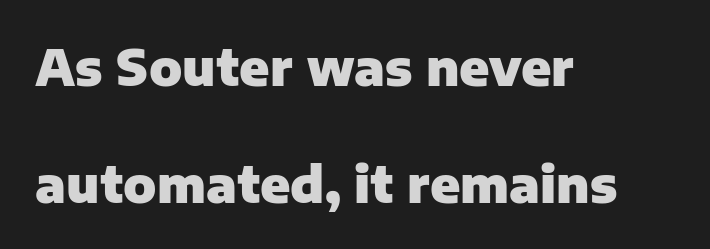
On the weight axis this lands at bold, roughly 700. The letters carry no serifs — their stems end cleanly without finishing strokes. The letters advance in unequal steps, a hallmark of proportional type. Unlike italic type, these characters show no tilt at all.
